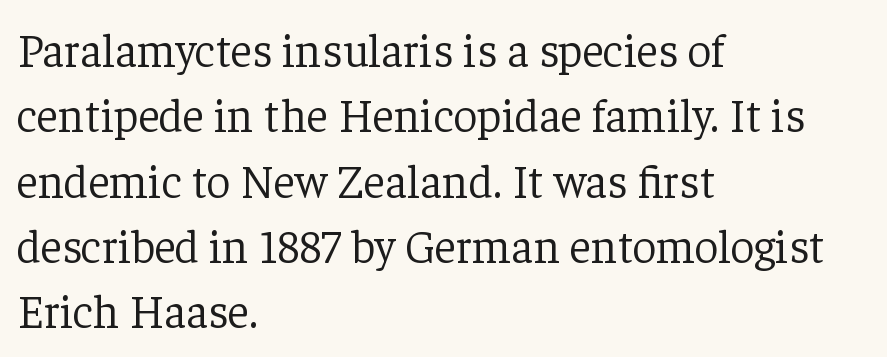
These lines stack with their left ends in a neat column. The face used here is proportionally spaced, like ordinary book or web type. In terms of leading, this rendering sits right in the middle. The type sits square on the baseline with zero lean. Students, note that the glyphs here touch the page at normal intervals.
